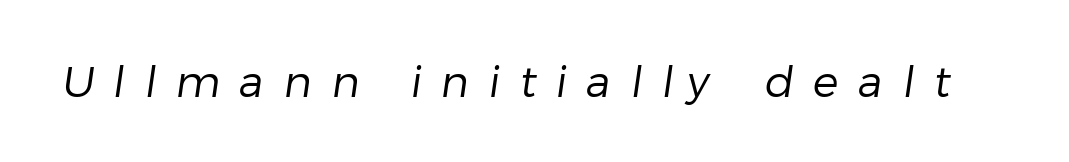
{"serif": "no", "bold": "no", "weight": "regular", "width": "normal", "stroke_contrast": "low", "x_height": "medium", "monospaced": "no", "underline": "no", "letter_spacing": "wide", "letter_spacing_em": 0.45, "glyph_px": 43}
